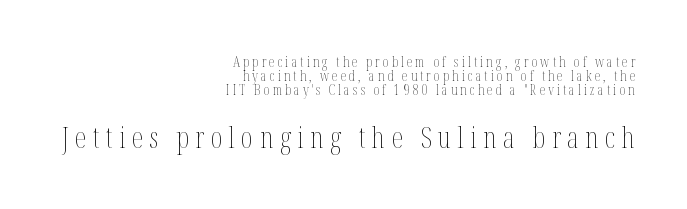
Leading: reduced. Visually, the bottom section dominates because its glyphs are scaled up. Rendered with straight, roman letterforms. Horizontal alignment here is rightward, an uncommon choice for prose. Spacing verdict: proportional, widths tailored to each character. The face looks like a standard text weight, possibly lighter.
